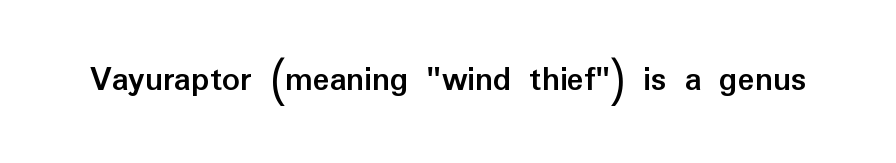
{"serif": "no", "italic": "no", "bold": "yes", "weight": "semibold", "width": "normal", "stroke_contrast": "low", "x_height": "medium", "monospaced": "no", "underline": "no", "letter_spacing": "normal", "letter_spacing_em": 0.0, "glyph_px": 35}
